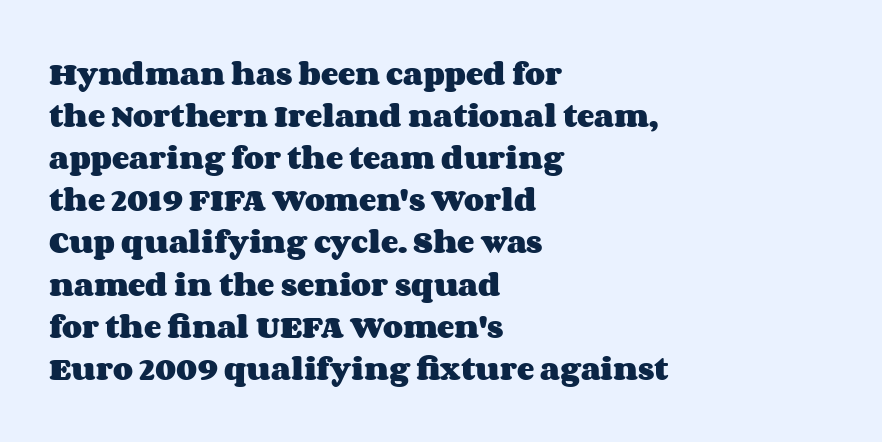
Unlike italic type, these characters show no tilt at all. Pretty heavy lettering here — definitely bold. A classic flush-left, rag-right setting is used for this passage. Glyph-to-glyph distance matches everyday printed text. Bare-footed words on every line.
